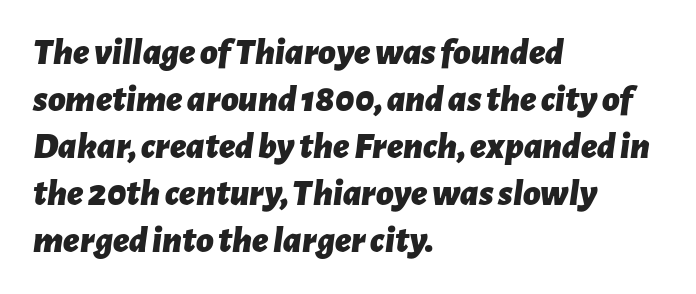
{"italic": "yes", "lean": "right", "slant_degrees": 7, "bold": "yes", "weight": "bold", "width": "normal", "stroke_contrast": "low", "x_height": "medium", "monospaced": "no", "underline": "no", "align": "left", "line_spacing_ratio": 1.24, "letter_spacing": "normal", "letter_spacing_em": 0.0, "glyph_px": 38}
